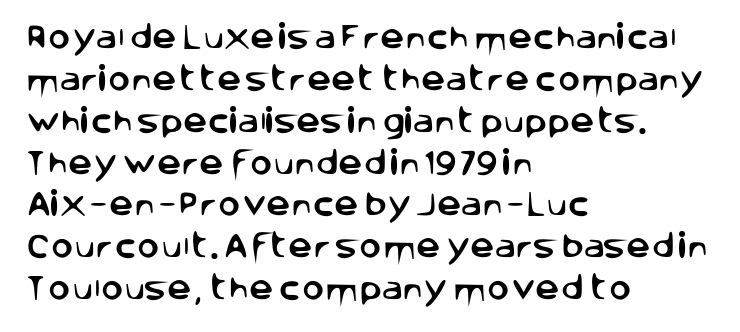
Decoration check: the copy has no underline. You can tell it's not italic because the verticals are truly vertical. Is the letter spacing exaggerated? No — it looks like the ordinary default. A classic flush-left, rag-right setting is used for this passage. Baseline-to-baseline distance is the conventional proportion of letter height.
